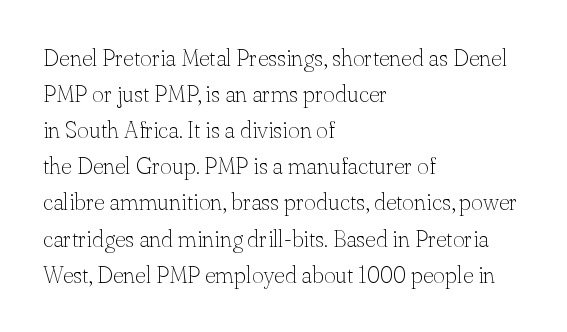
The image shows 23 px text type, upright; set left-aligned, normal line spacing (1.57x), normal letter spacing, not underlined.
